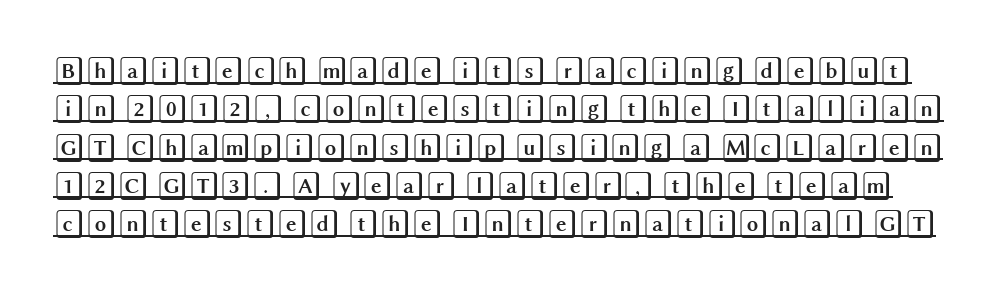
Decoration check: the copy is underlined. A typesetter would mark this as roman, not italic. The letters sit at their default tracking, neither squeezed nor spread. This block has exactly the height ordinary leading produces.
